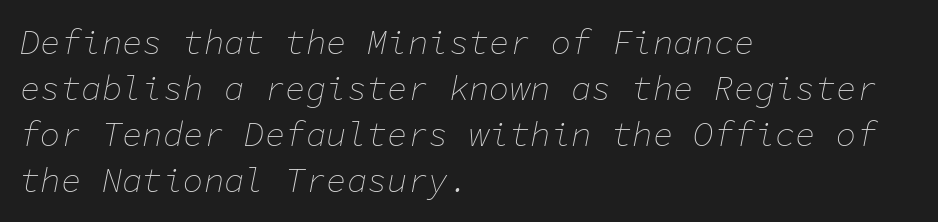
Q: Is the text bold? A: No.
Q: Is the text italic (slanted)? A: Yes, it leans right by about 11 degrees.
Q: Is the text underlined? A: No.
Q: How is the paragraph aligned? A: Left-aligned.
Q: Is the spacing between letters normal or unusually wide? A: Normal.
Q: Is the spacing between lines tight, normal or loose? A: Normal.
Q: Width (condensed, normal, or wide)? A: Normal.
Q: Stroke contrast? A: Low.
Q: x-height? A: Medium.
Q: Monospaced? A: Yes.
